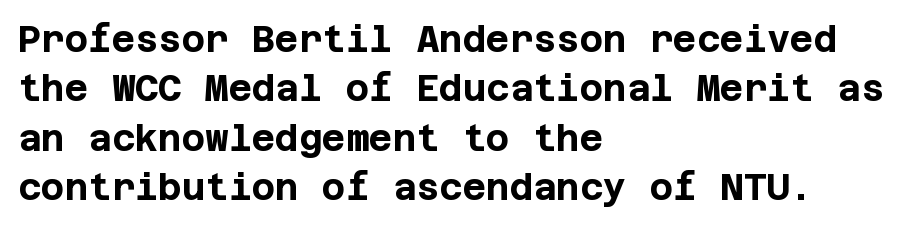
Q: Is the text bold? A: Yes.
Q: Is the text italic (slanted)? A: No, it is upright.
Q: Is the typeface a serif or a sans-serif typeface? A: Sans-serif.
Q: Is the text underlined? A: No.
Q: How is the paragraph aligned? A: Left-aligned.
Q: Is the spacing between letters normal or unusually wide? A: Normal.
Q: Is the spacing between lines tight, normal or loose? A: Normal.
Q: Width (condensed, normal, or wide)? A: Normal.
Q: Stroke contrast? A: Low.
Q: x-height? A: Large.
